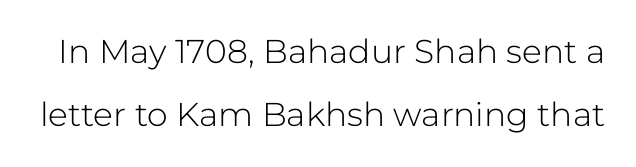
Plain, unruled lines of type. Stroke terminals: plain, sans-serif. Leading is clearly above the norm, producing a sparse column. Weight class: somewhere from thin through regular. The letters advance in unequal steps, a hallmark of proportional type. These lines were composed using upright roman letters.
